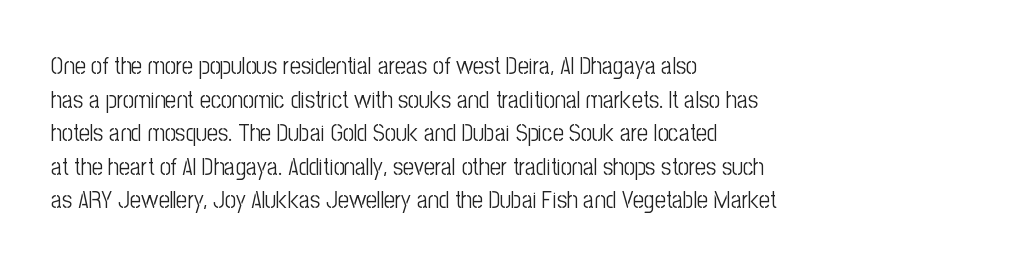
Q: Is the text bold? A: No.
Q: Is the text italic (slanted)? A: No, it is upright.
Q: Is the text underlined? A: No.
Q: How is the paragraph aligned? A: Left-aligned.
Q: Is the spacing between letters normal or unusually wide? A: Normal.
Q: Is the spacing between lines tight, normal or loose? A: Normal.
